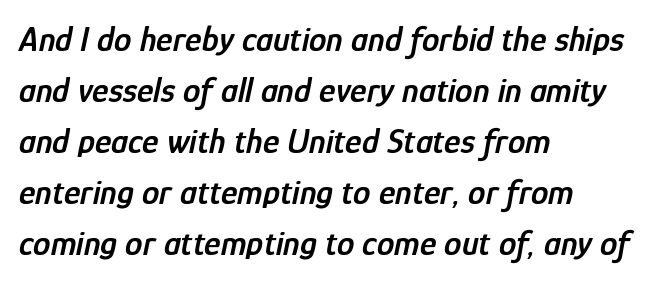
Tall strokes in this sample are angled rather than plumb. This sample uses plain, unmodified letter spacing. Caption: multi-line text, flush left, ragged right. The passage shown is typed in a proportional face where columns would drift.
